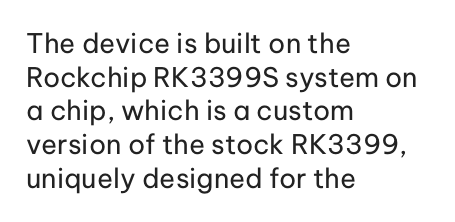
Whoever set this chose a conventional vertical rhythm. Each stroke keeps to a modest, everyday thickness or less. Is there any slant? The stems are plumb. Any mark beneath the type? The region is blank. Horizontal alignment here is leftward, the default for most running prose.
